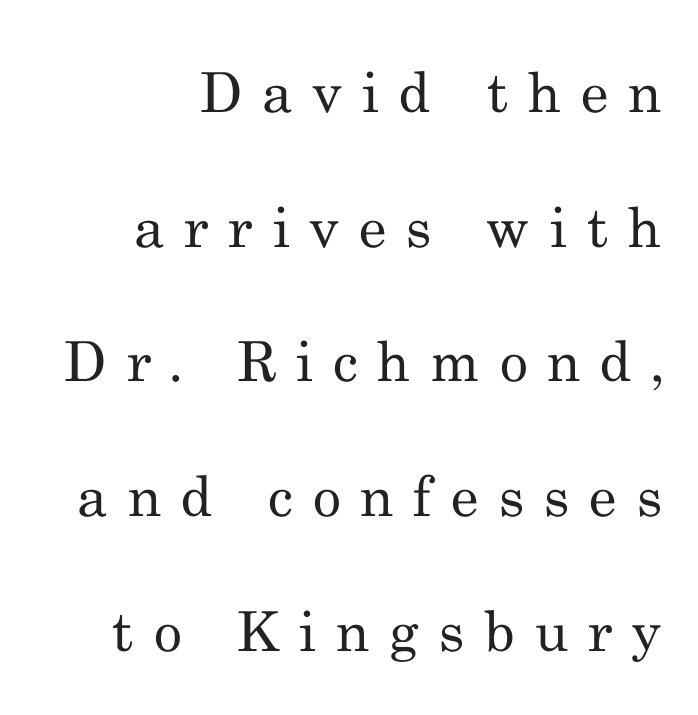
{"serif": "yes", "italic": "no", "bold": "no", "weight": "regular", "width": "normal", "stroke_contrast": "medium", "x_height": "small", "monospaced": "no", "underline": "no", "align": "right", "line_spacing": "loose", "line_spacing_ratio": 2.45, "letter_spacing": "wide", "letter_spacing_em": 0.36, "glyph_px": 55}
